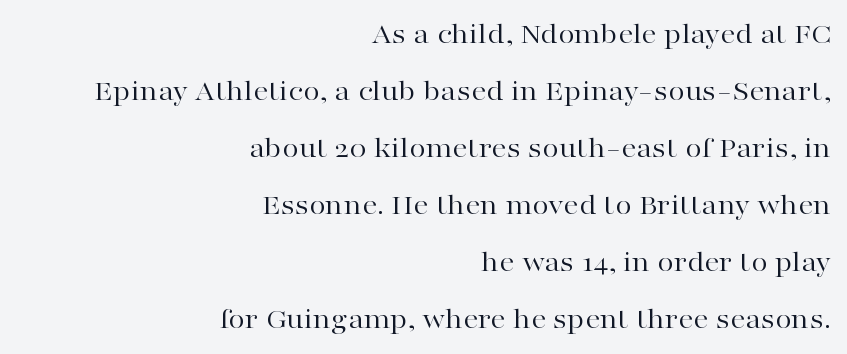
The string is rendered with underlining switched off. The passage shown is typeset with a serif family. How would I describe the line gaps? Wide and relaxed. It's the straight-up-and-down kind of type. Stem width sits at or under what a default text font uses.
